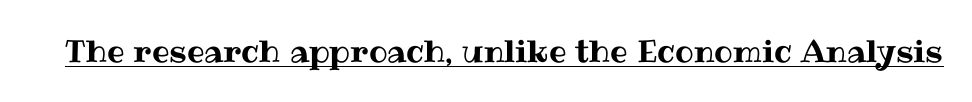
The image shows 31 px text type, upright; set normal letter spacing, underlined; medium stroke contrast and a medium x-height.
